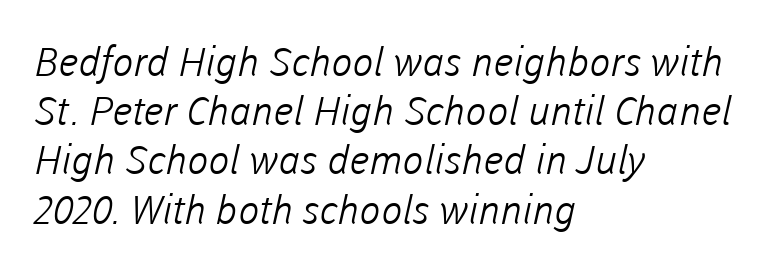
{"serif": "no", "bold": "no", "weight": "light", "width": "normal", "stroke_contrast": "low", "x_height": "medium", "monospaced": "no", "underline": "no", "align": "left", "line_spacing_ratio": 1.23, "letter_spacing": "normal", "letter_spacing_em": 0.0, "glyph_px": 40}
